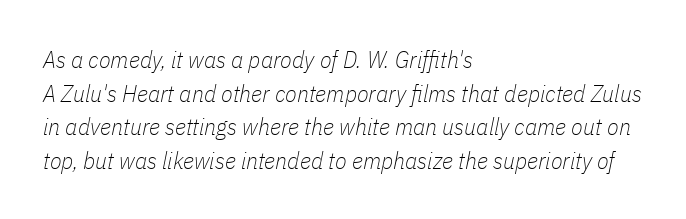
The image shows 24 px text type, italic (leaning right); set left-aligned, normal line spacing (1.4x), normal letter spacing, not underlined.
